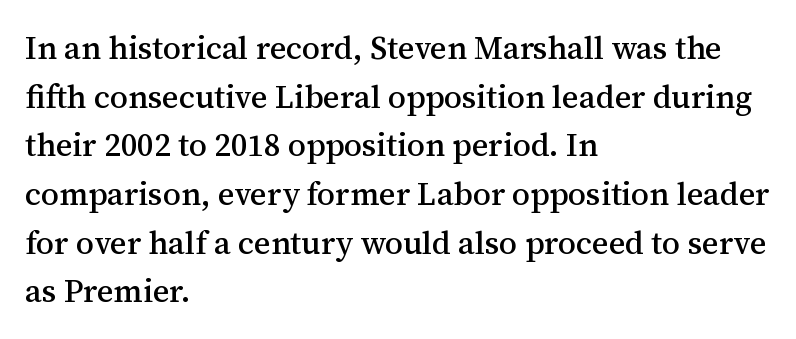
The passage is arranged the way most books set body copy — flush left. Interline gaps are of average width in this sample. The space beneath each line is pristine and unruled. The horizontal fit of the characters is conventional and even.
